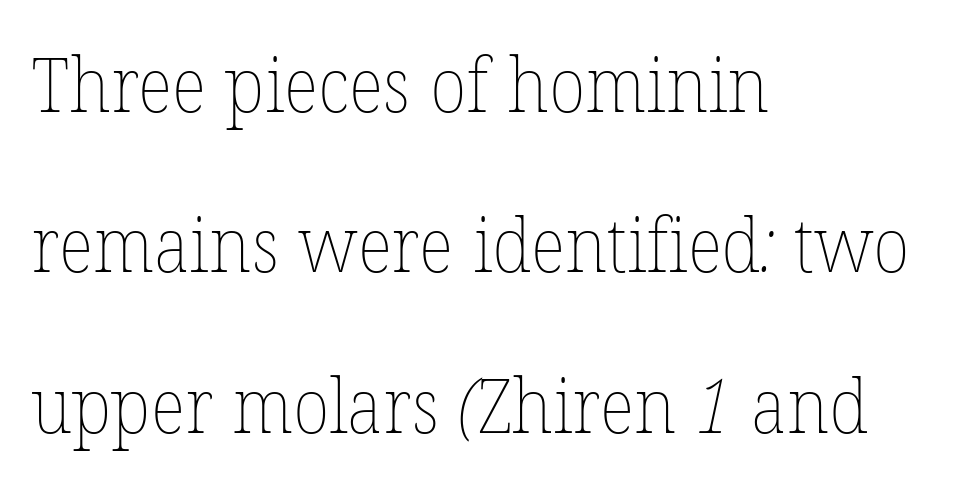
{"bold": "no", "weight": "thin", "width": "normal", "stroke_contrast": "low", "x_height": "medium", "monospaced": "no", "underline": "no", "align": "left", "line_spacing": "loose", "line_spacing_ratio": 2.14, "letter_spacing": "normal", "letter_spacing_em": 0.0, "glyph_px": 75}
